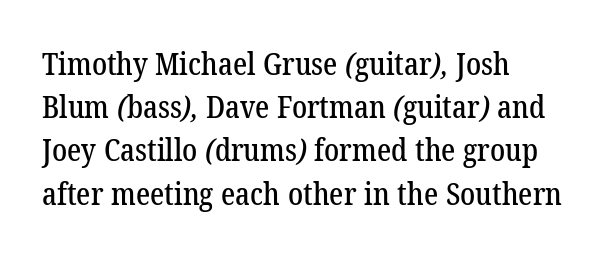
The image shows 30 px serif type; set left-aligned, normal line spacing (1.44x), normal letter spacing, not underlined; low stroke contrast and a medium x-height.
